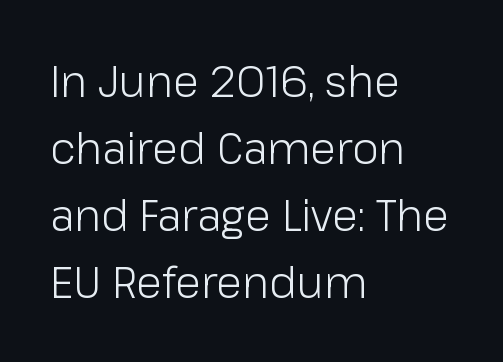
Q: Is the text bold? A: No.
Q: Is the text italic (slanted)? A: No, it is upright.
Q: Is the typeface a serif or a sans-serif typeface? A: Sans-serif.
Q: Is the text underlined? A: No.
Q: How is the paragraph aligned? A: Left-aligned.
Q: Is the spacing between letters normal or unusually wide? A: Normal.
Q: Is the spacing between lines tight, normal or loose? A: Normal.
Q: Width (condensed, normal, or wide)? A: Normal.
Q: Stroke contrast? A: Low.
Q: x-height? A: Medium.
Q: Monospaced? A: No.
